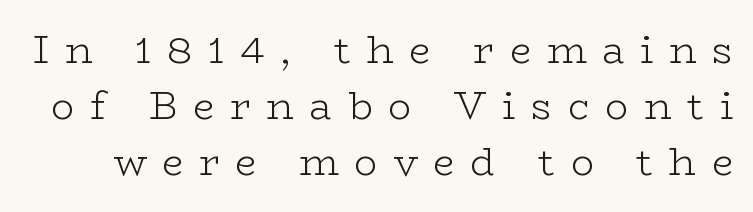
The image shows 38 px light, wide serif type, upright; set normal line spacing (1.47x), unusually wide letter spacing (+0.42 em), not underlined; low stroke contrast and a medium x-height.
